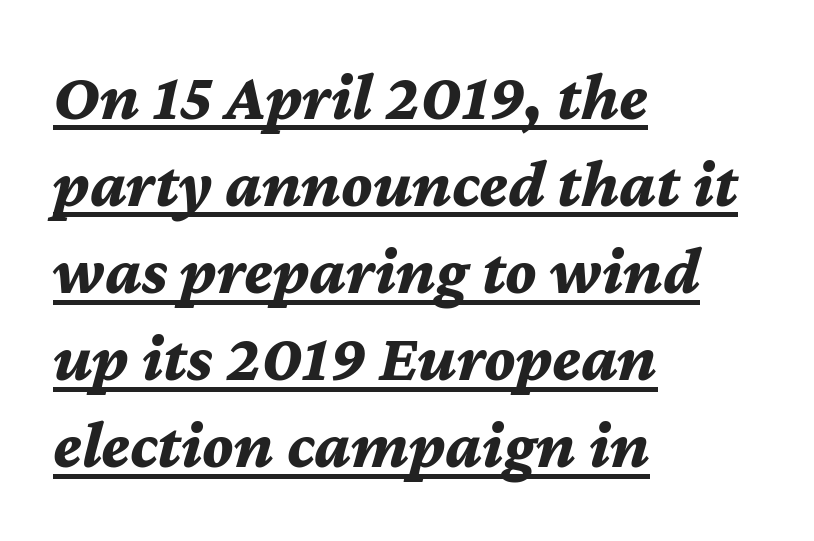
The image shows 67 px bold type, italic (leaning right); set left-aligned, normal line spacing (1.3x), normal letter spacing, underlined; medium stroke contrast and a medium x-height.
